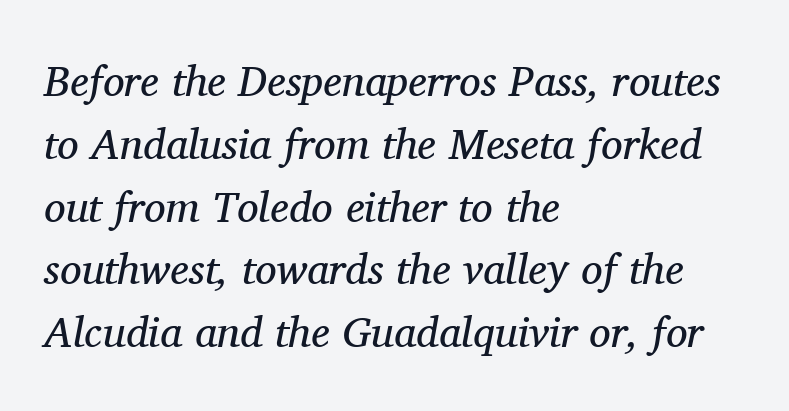
The characters display serif detailing at their extremities. Each line starts at the same left margin while the right side varies. You could not count columns in this text — the font is proportionally spaced. Look at the tracking — it's just the regular setting, nothing added.
